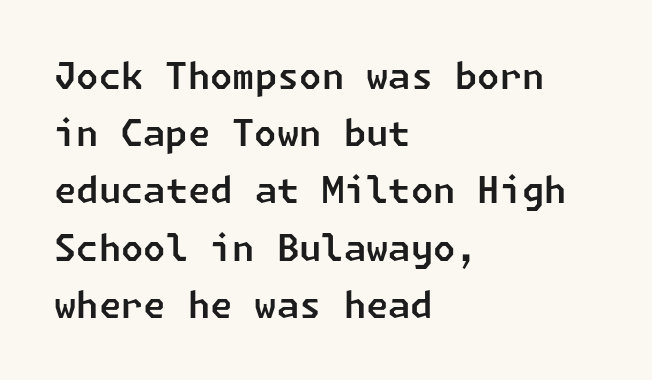
The lines sit at an ordinary, default distance from one another. Examine the stroke ends and you'll find no serifs. Underlining? Definitely not there. Short and long lines alike share a common starting point at left. Students, note that the glyphs here touch the page at normal intervals.
